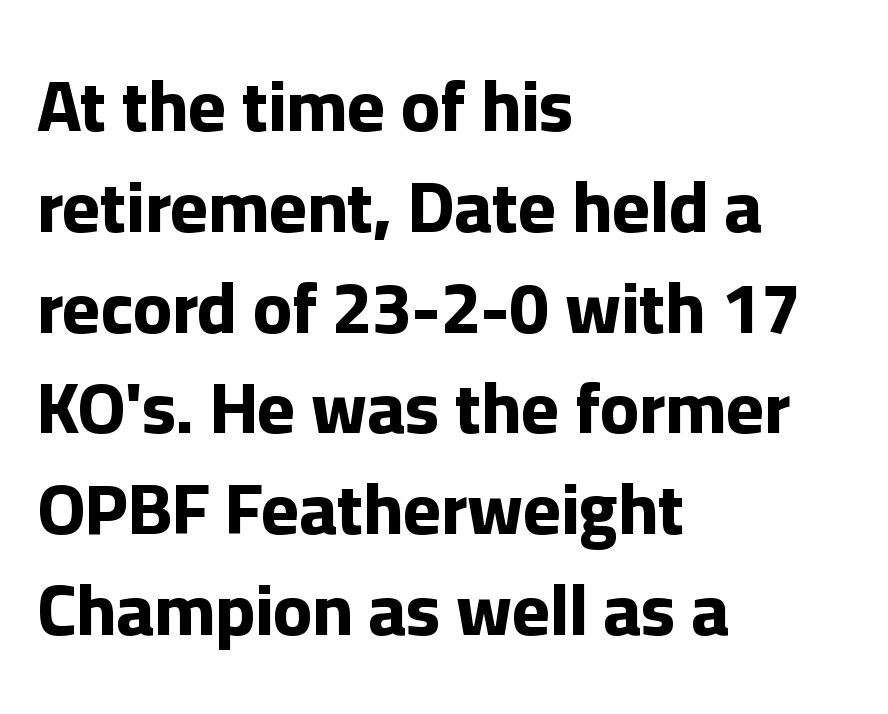
The image shows 72 px bold sans-serif type, upright; set left-aligned, normal line spacing (1.4x), normal letter spacing, not underlined; low stroke contrast and a medium x-height.
